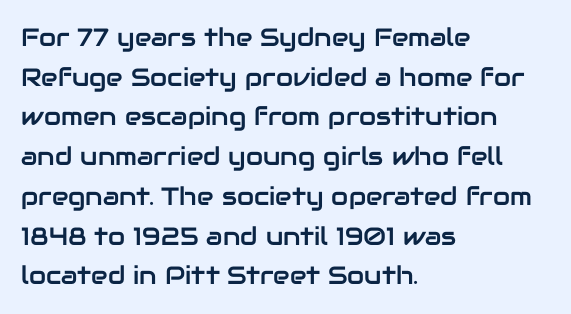
Words appear dense and cohesive because spacing is normal. Italic? Not at all — the glyphs are vertical. Horizontally, the lines are justified to the leading edge only. Leading matches the norm, producing a regular column. Each row of text sits above clean, open space.
